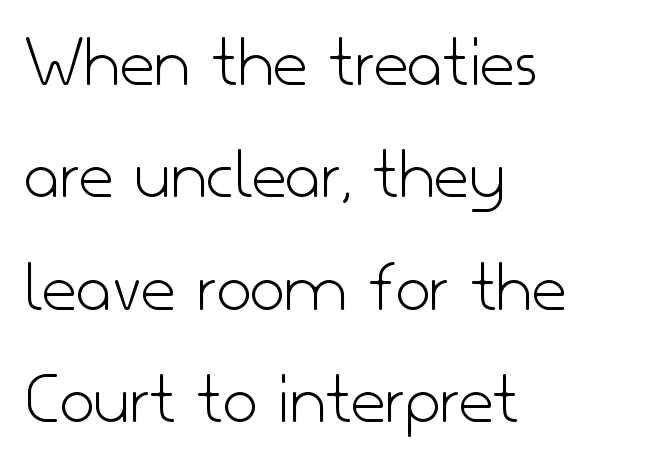
{"serif": "no", "italic": "no", "bold": "no", "weight": "light", "width": "normal", "stroke_contrast": "low", "x_height": "small", "monospaced": "no", "underline": "no", "align": "left", "line_spacing": "normal", "line_spacing_ratio": 1.48, "letter_spacing": "normal", "letter_spacing_em": 0.0, "glyph_px": 76}
